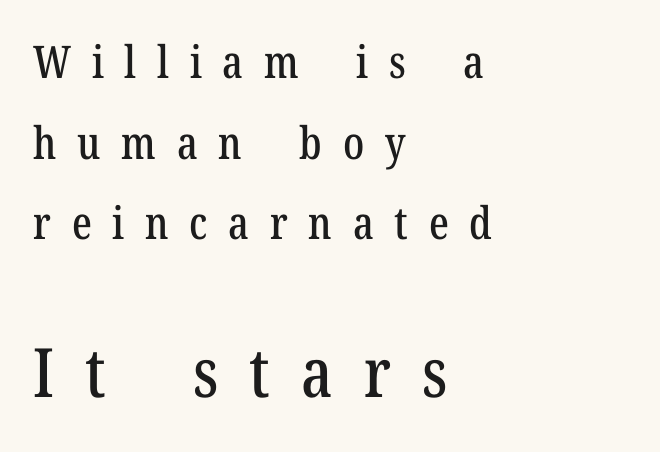
{"serif": "yes", "italic": "no", "width": "condensed", "stroke_contrast": "low", "x_height": "medium", "monospaced": "no", "underline": "no", "align": "left", "line_spacing_ratio": 1.79, "letter_spacing": "wide", "letter_spacing_em": 0.46, "larger_block": "second", "size_ratio": 1.51, "glyph_px": 68}
